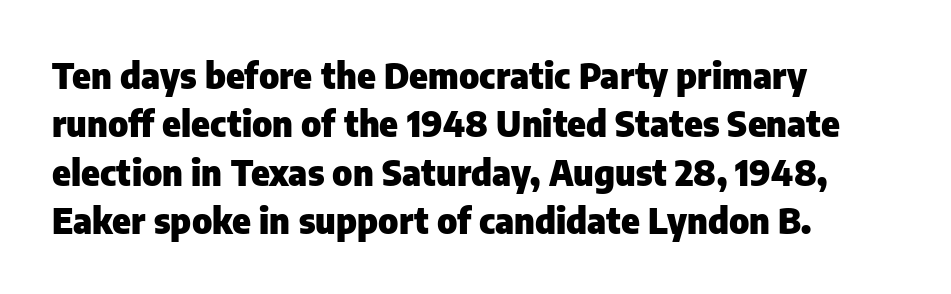
The image shows 35 px heavy sans-serif type, upright; set left-aligned, normal line spacing (1.38x), normal letter spacing, not underlined; low stroke contrast and a medium x-height.
